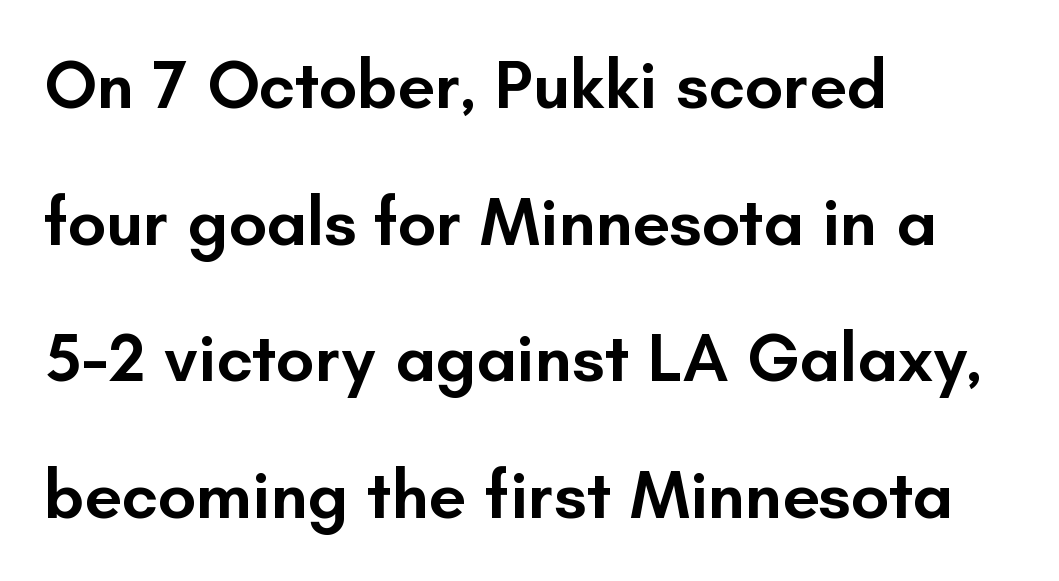
Q: Is the text bold? A: Semi-bold.
Q: Is the text italic (slanted)? A: No, it is upright.
Q: Is the typeface a serif or a sans-serif typeface? A: Sans-serif.
Q: Is the text underlined? A: No.
Q: How is the paragraph aligned? A: Left-aligned.
Q: Is the spacing between letters normal or unusually wide? A: Normal.
Q: Is the spacing between lines tight, normal or loose? A: Loose.
Q: Width (condensed, normal, or wide)? A: Normal.
Q: Stroke contrast? A: Low.
Q: x-height? A: Small.
Q: Monospaced? A: No.
